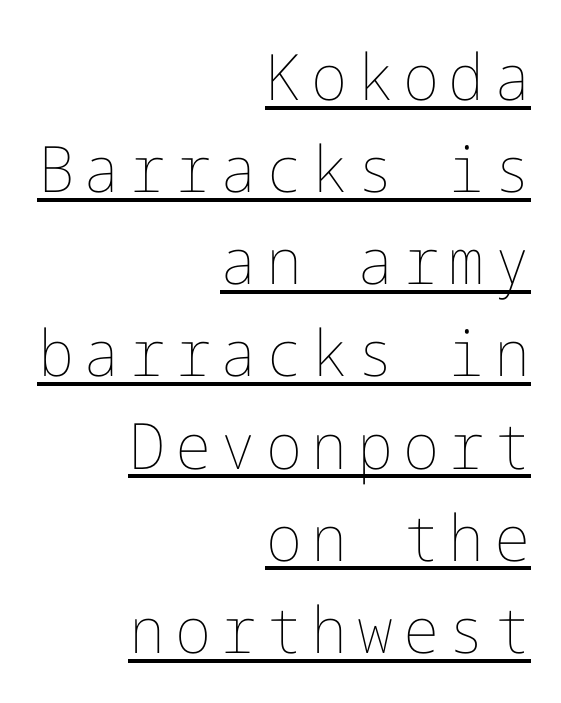
The image shows 64 px thin type, upright; set right-aligned, normal line spacing (1.44x), underlined; low stroke contrast and a medium x-height.
